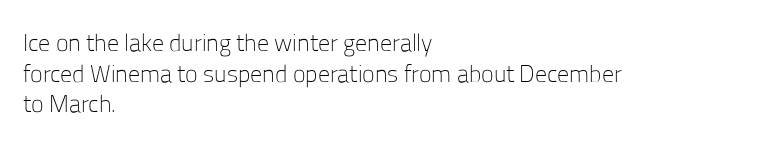
The image shows 24 px text type, upright; set left-aligned, normal line spacing (1.28x), normal letter spacing, not underlined.
